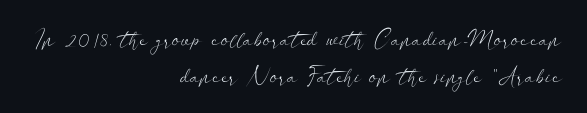
The image shows 23 px text type; set right-aligned, normal line spacing (1.6x), normal letter spacing, not underlined.
